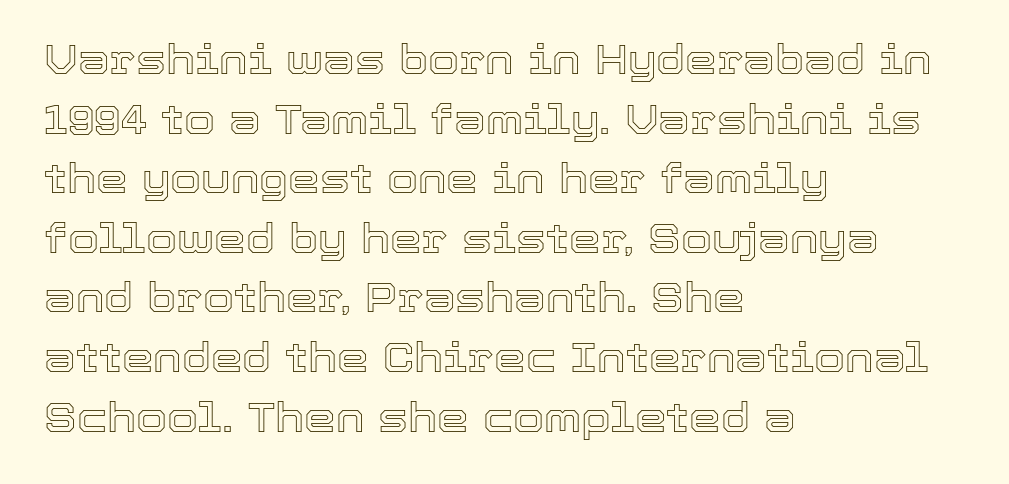
{"italic": "no", "width": "normal", "x_height": "medium", "monospaced": "no", "underline": "no", "align": "left", "line_spacing": "normal", "line_spacing_ratio": 1.49, "letter_spacing": "normal", "letter_spacing_em": 0.0, "glyph_px": 40}
